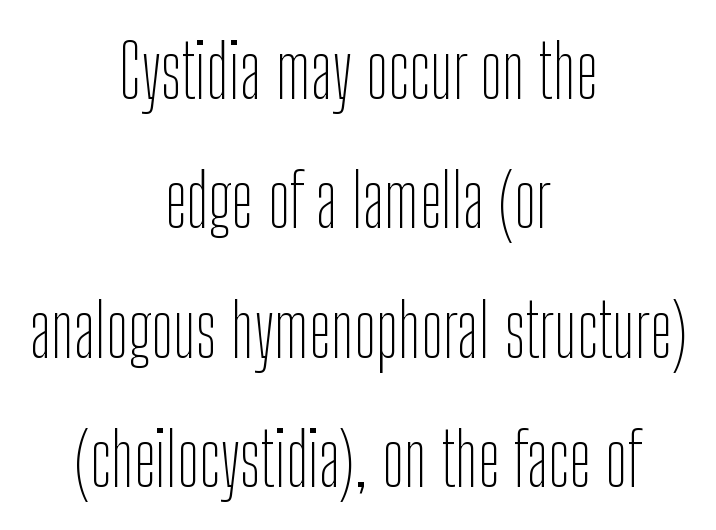
The image shows 74 px thin, condensed sans-serif type, upright; set centered, line spacing 1.75x, normal letter spacing, not underlined; low stroke contrast and a medium x-height.
